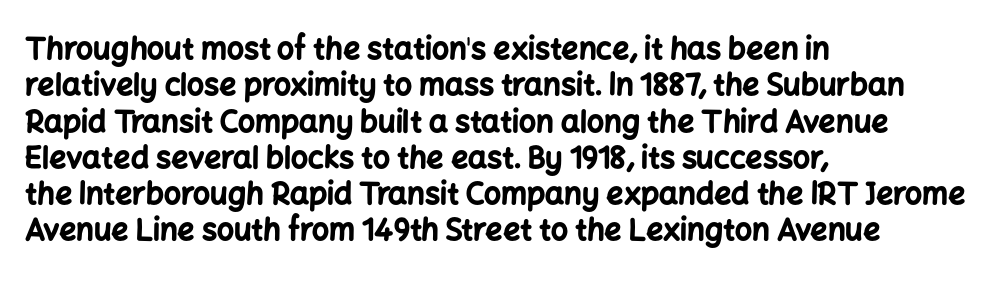
The image shows 30 px bold sans-serif type, upright; set left-aligned, line spacing 1.21x, normal letter spacing, not underlined; low stroke contrast and a medium x-height.
